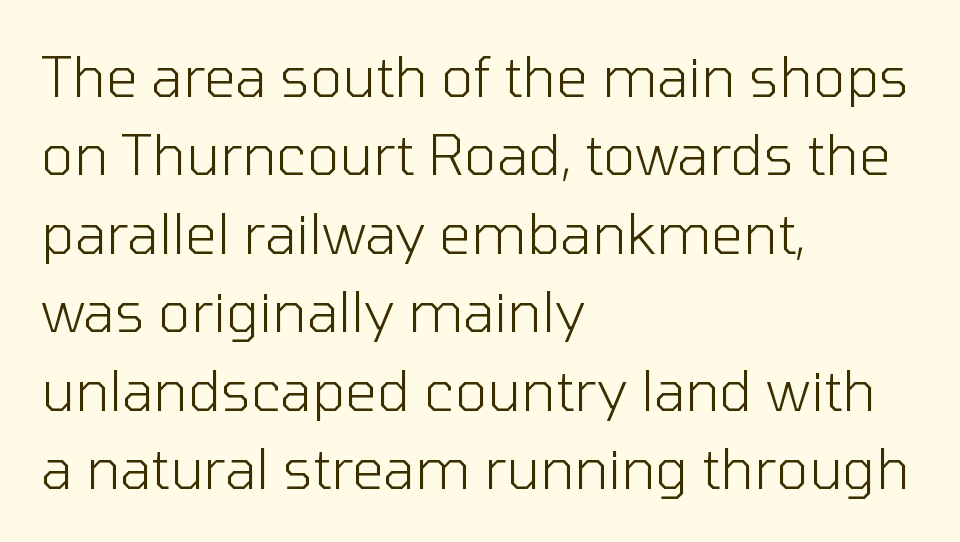
I'd call this a sans setting — the letters go barefoot. Nothing heavy about these letters — not bold at all. Spacing verdict: proportional, widths tailored to each character. Designer's note — italics off, roman on. The ragged edge is on the right, which tells us the setting is flush left. The gaps between neighbouring characters are ordinary and unremarkable.
